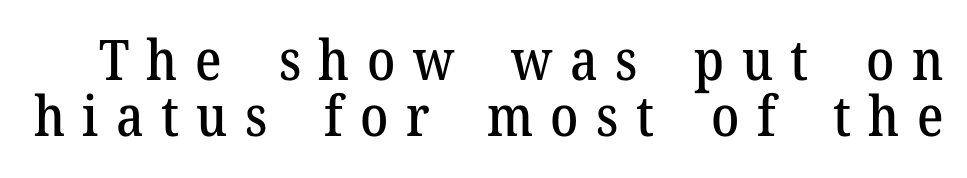
The image shows 56 px serif type, upright; set tight line spacing (1.0x), unusually wide letter spacing (+0.31 em), not underlined; medium stroke contrast and a medium x-height.
